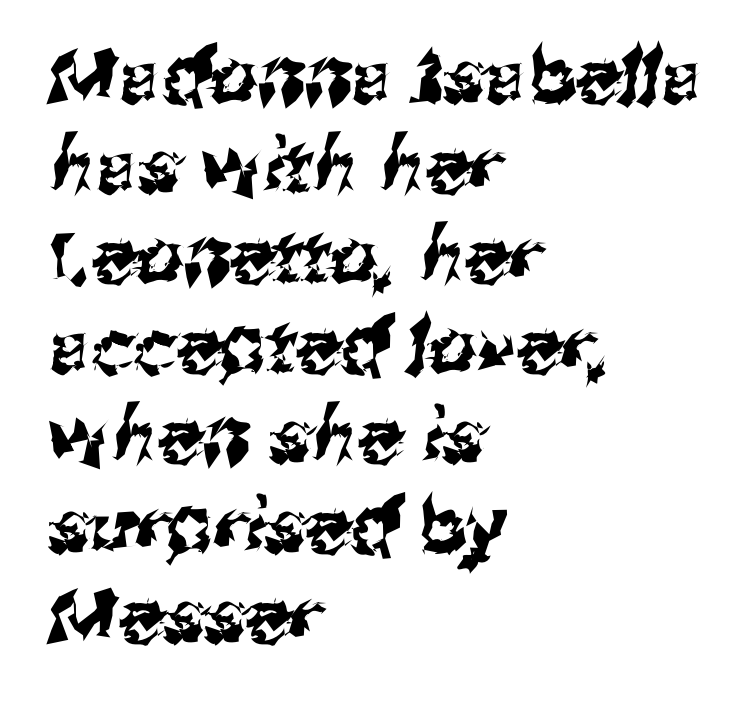
Q: Is the typeface a serif or a sans-serif typeface? A: Sans-serif.
Q: Is the text underlined? A: No.
Q: How is the paragraph aligned? A: Left-aligned.
Q: Is the spacing between letters normal or unusually wide? A: Normal.
Q: Width (condensed, normal, or wide)? A: Normal.
Q: Stroke contrast? A: Medium.
Q: x-height? A: Medium.
Q: Monospaced? A: No.
